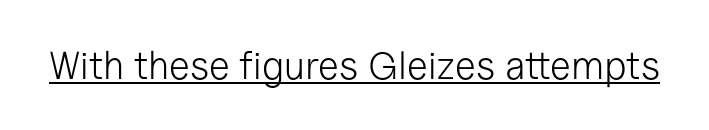
{"serif": "no", "italic": "no", "bold": "no", "weight": "light", "width": "normal", "stroke_contrast": "low", "x_height": "medium", "monospaced": "no", "underline": "yes", "letter_spacing": "normal", "letter_spacing_em": 0.0, "glyph_px": 39}
